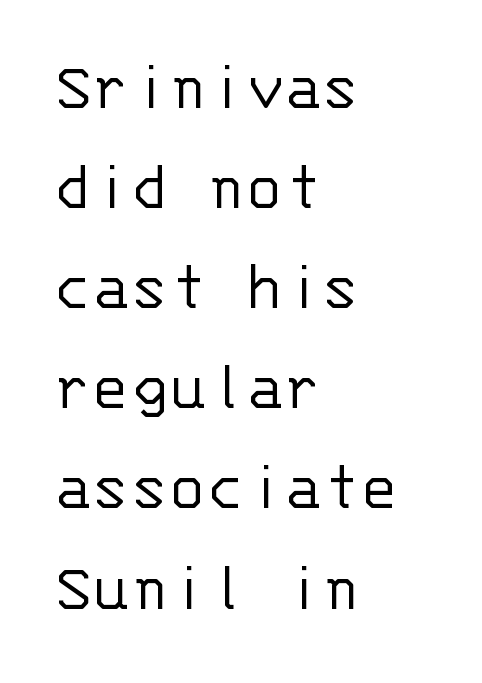
Leftover space on each line is placed entirely after the last word. Spacing verdict: monospaced, one width for all characters. Decoration check: the copy has no underline. Characters follow at the spacing the type designer built in. The font family rendered here belongs to the sans-serif group. The vertical gap from one line to the next is medium.
